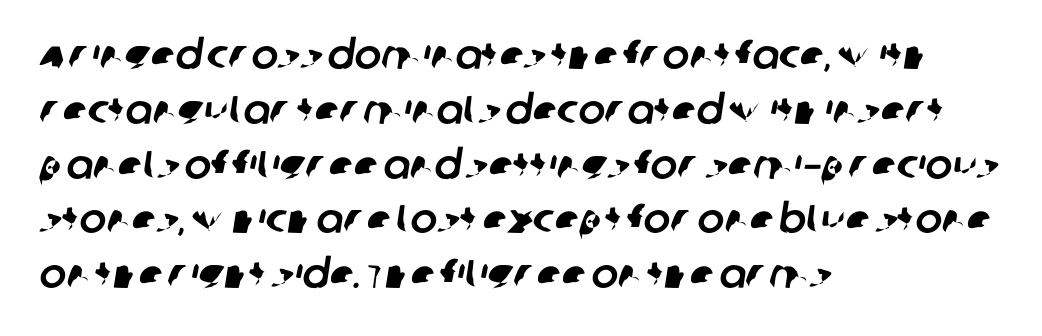
{"serif": "no", "width": "normal", "stroke_contrast": "low", "x_height": "large", "monospaced": "no", "underline": "no", "align": "left", "line_spacing": "normal", "line_spacing_ratio": 1.37, "letter_spacing": "normal", "letter_spacing_em": 0.0, "glyph_px": 40}
